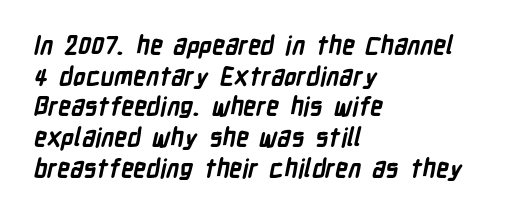
Q: Is the text bold? A: Yes.
Q: Is the text underlined? A: No.
Q: How is the paragraph aligned? A: Left-aligned.
Q: Is the spacing between letters normal or unusually wide? A: Normal.
